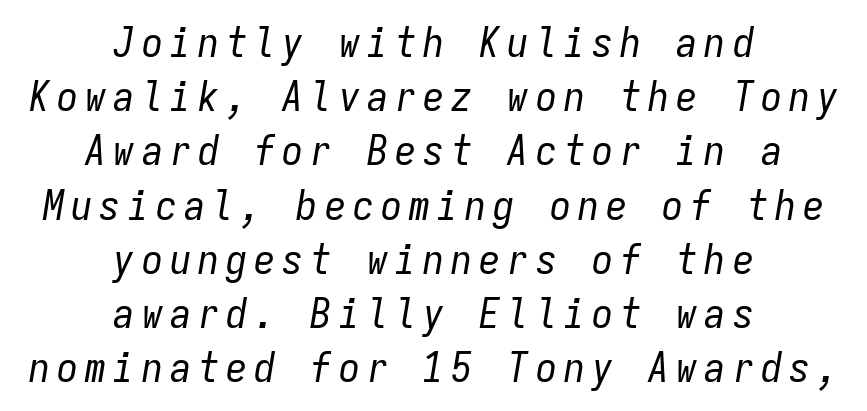
Q: Is the text bold? A: No.
Q: Is the text italic (slanted)? A: Yes, it leans right by about 9 degrees.
Q: Is the text underlined? A: No.
Q: How is the paragraph aligned? A: Centered.
Q: Is the spacing between lines tight, normal or loose? A: Normal.
Q: Width (condensed, normal, or wide)? A: Condensed.
Q: Stroke contrast? A: Low.
Q: x-height? A: Medium.
Q: Monospaced? A: Yes.
